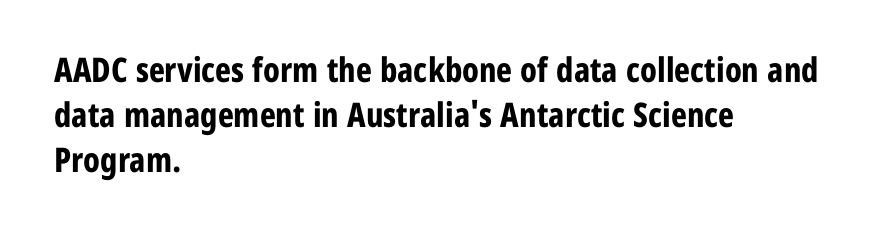
{"serif": "no", "italic": "no", "bold": "yes", "weight": "bold", "width": "condensed", "stroke_contrast": "low", "x_height": "medium", "monospaced": "no", "underline": "no", "align": "left", "line_spacing": "normal", "line_spacing_ratio": 1.32, "letter_spacing": "normal", "letter_spacing_em": 0.0, "glyph_px": 34}
